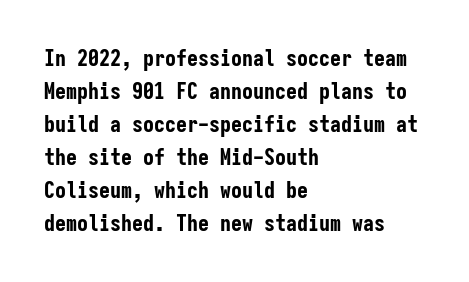
The image shows 22 px bold type, upright; set left-aligned, normal line spacing (1.5x), normal letter spacing, not underlined.
